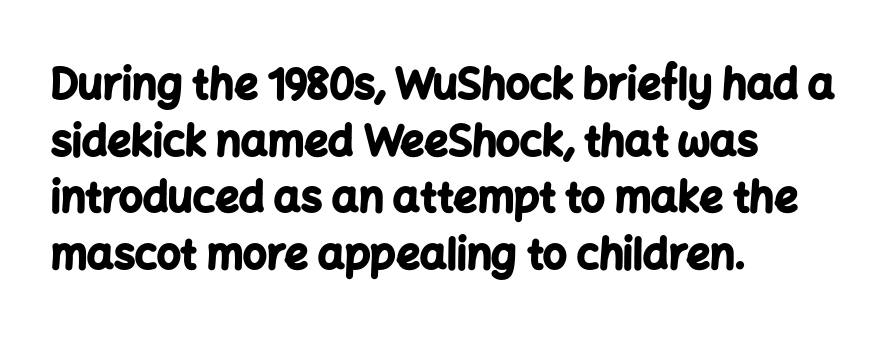
Q: Is the text bold? A: Yes.
Q: Is the text italic (slanted)? A: No, it is upright.
Q: Is the typeface a serif or a sans-serif typeface? A: Sans-serif.
Q: Is the text underlined? A: No.
Q: How is the paragraph aligned? A: Left-aligned.
Q: Is the spacing between letters normal or unusually wide? A: Normal.
Q: Is the spacing between lines tight, normal or loose? A: Normal.
Q: Width (condensed, normal, or wide)? A: Normal.
Q: Stroke contrast? A: Low.
Q: x-height? A: Medium.
Q: Monospaced? A: No.
